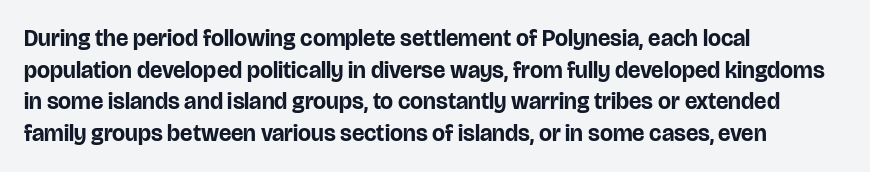
One glance says typical: line gaps are just what's usual. The letters stand upright; this is a roman face. These lines stack with their left ends in a neat column. Bold? Absolutely — the strokes are thick and heavy.
